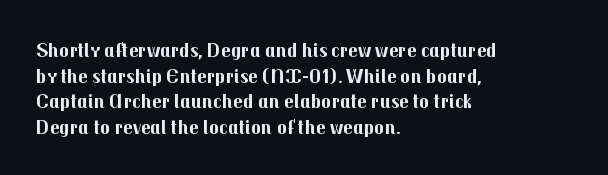
{"italic": "no", "bold": "yes", "underline": "no", "align": "left", "line_spacing_ratio": 1.22, "letter_spacing": "normal", "letter_spacing_em": 0.0, "glyph_px": 21}
